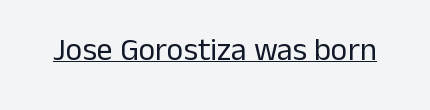
Q: Is the text bold? A: No.
Q: Is the text italic (slanted)? A: No, it is upright.
Q: Is the typeface a serif or a sans-serif typeface? A: Sans-serif.
Q: Is the text underlined? A: Yes.
Q: Is the spacing between letters normal or unusually wide? A: Normal.
Q: Width (condensed, normal, or wide)? A: Normal.
Q: Stroke contrast? A: Low.
Q: x-height? A: Medium.
Q: Monospaced? A: No.
